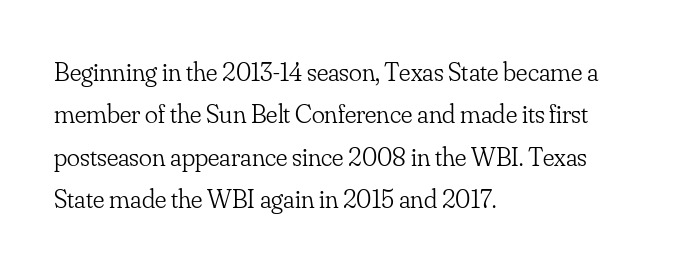
Characters follow at the spacing the type designer built in. Where is the straight margin? On the left. Weight: regular or lighter. Check the space under the baseline: it is left empty. Each new line begins a customary step beneath the previous one.
